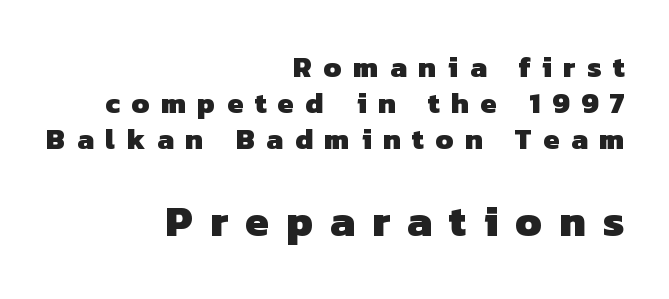
The image shows 43 px heavy sans-serif type; set right-aligned, normal line spacing (1.25x), unusually wide letter spacing (+0.4 em), not underlined; the second (bottom) block is 1.48x larger; low stroke contrast and a medium x-height.
